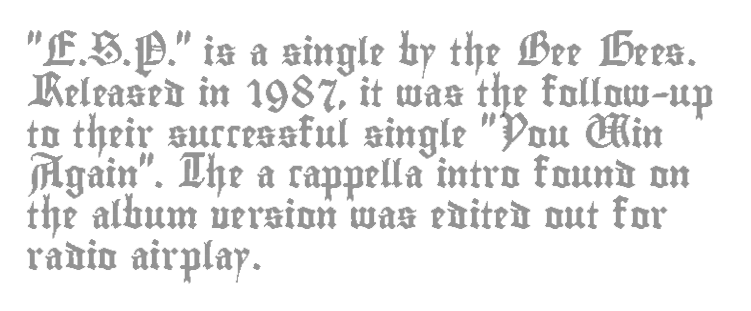
Q: Is the text italic (slanted)? A: No, it is upright.
Q: Is the text underlined? A: No.
Q: How is the paragraph aligned? A: Left-aligned.
Q: Is the spacing between letters normal or unusually wide? A: Normal.
Q: Is the spacing between lines tight, normal or loose? A: Normal.
